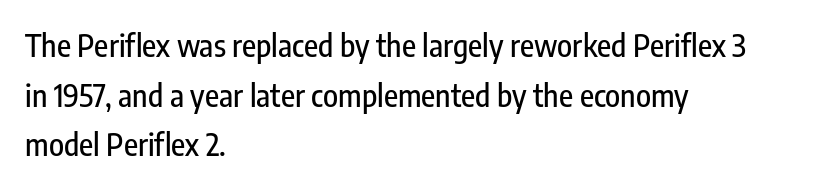
Descenders are the only things crossing below the line. Successive baselines arrive at the customary interval. The rendering keeps characters at their native spacing. Nope, not italic — everything's standing straight. The ragged edge is on the right, which tells us the setting is flush left.
